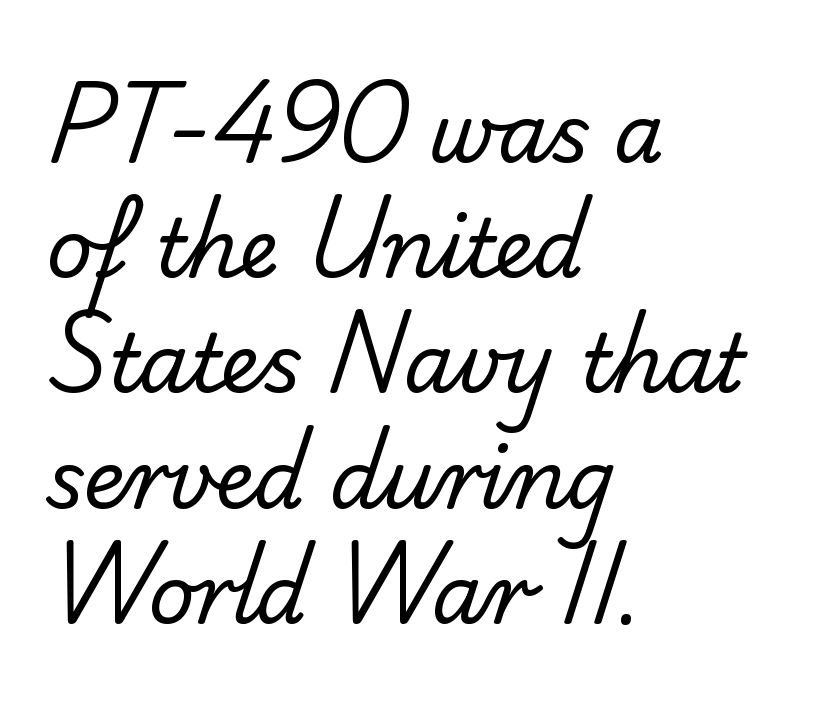
Do the characters align in a grid? No, the font is proportional. Evenly set lines give the paragraph a standard silhouette. Each line starts at the same left margin while the right side varies. Each stroke keeps to a modest, everyday thickness or less. Check the space under the baseline: it is left empty.
